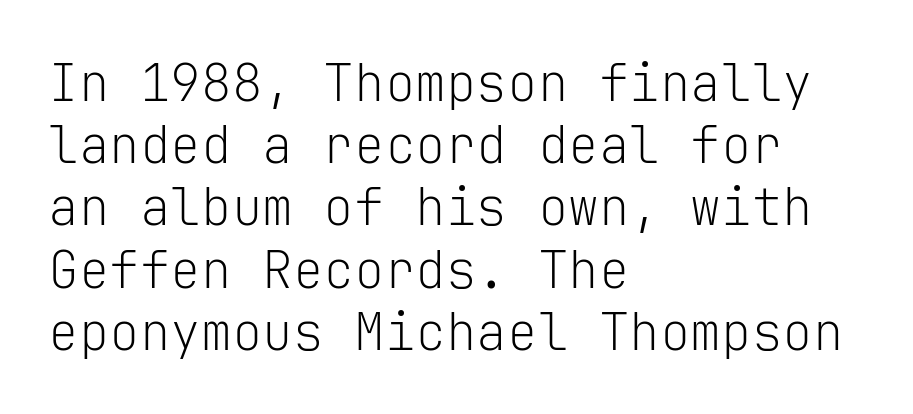
Each row of text sits above clean, open space. The specimen reads as upright at a glance. Font category for this specimen: sans-serif. Layout note: lines flush left. No letter is thick-stroked: the sample isn't bold.
